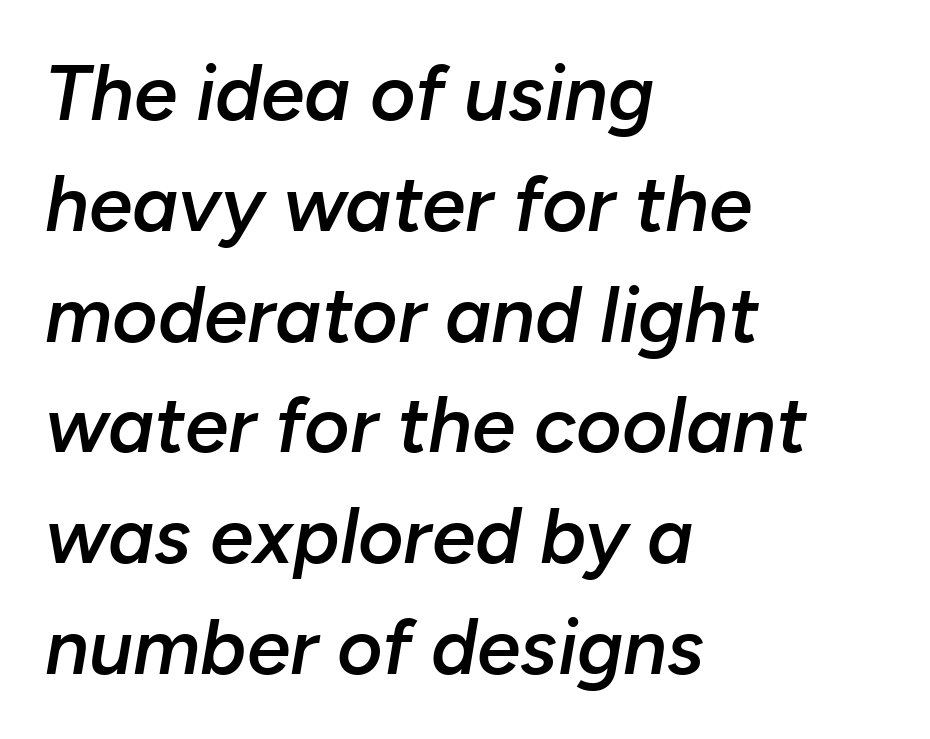
Q: Is the text bold? A: Semi-bold.
Q: Is the text italic (slanted)? A: Yes, it leans right by about 10 degrees.
Q: Is the text underlined? A: No.
Q: How is the paragraph aligned? A: Left-aligned.
Q: Is the spacing between letters normal or unusually wide? A: Normal.
Q: Is the spacing between lines tight, normal or loose? A: Normal.
Q: Width (condensed, normal, or wide)? A: Normal.
Q: Stroke contrast? A: Low.
Q: x-height? A: Medium.
Q: Monospaced? A: No.
